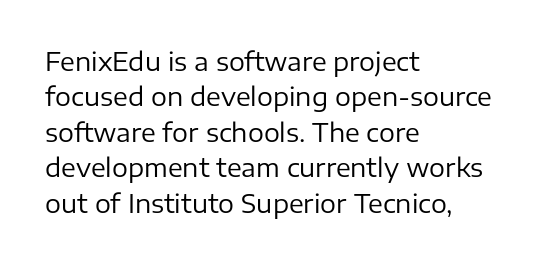
Q: Is the text bold? A: No.
Q: Is the text italic (slanted)? A: No, it is upright.
Q: Is the text underlined? A: No.
Q: How is the paragraph aligned? A: Left-aligned.
Q: Is the spacing between letters normal or unusually wide? A: Normal.
Q: Is the spacing between lines tight, normal or loose? A: Normal.
